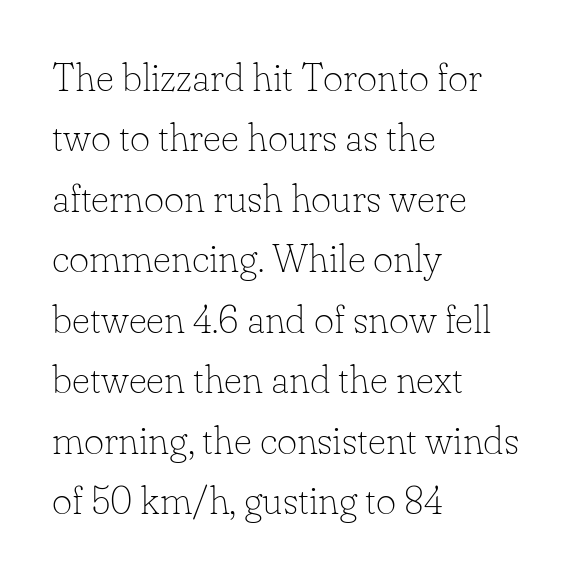
Letters have the restrained weight of plain body copy at most. Is this a sans? No — the strokes have serifs. Every row of glyphs begins at an identical x-position on the left. You could call the tracking neutral — neither tight nor loose. The zone under the glyphs is completely vacant. How would I describe the line gaps? Plain and ordinary.
